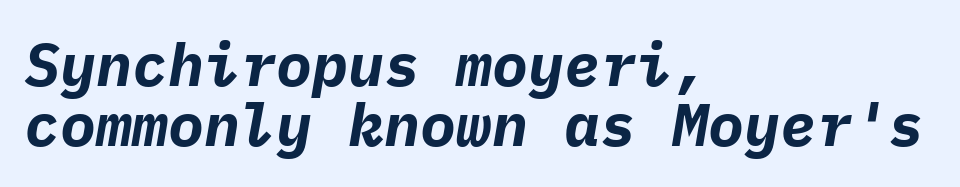
Q: Is the text bold? A: Yes.
Q: Is the text italic (slanted)? A: Yes, it leans right by about 9 degrees.
Q: Is the text underlined? A: No.
Q: How is the paragraph aligned? A: Left-aligned.
Q: Is the spacing between letters normal or unusually wide? A: Normal.
Q: Is the spacing between lines tight, normal or loose? A: Tight.
Q: Width (condensed, normal, or wide)? A: Normal.
Q: Stroke contrast? A: Low.
Q: x-height? A: Medium.
Q: Monospaced? A: Yes.
